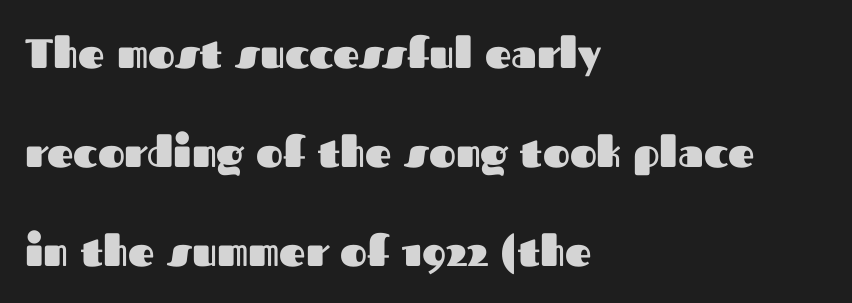
Q: Is the text bold? A: Yes.
Q: Is the text italic (slanted)? A: No, it is upright.
Q: Is the typeface a serif or a sans-serif typeface? A: Sans-serif.
Q: Is the text underlined? A: No.
Q: How is the paragraph aligned? A: Left-aligned.
Q: Is the spacing between letters normal or unusually wide? A: Normal.
Q: Is the spacing between lines tight, normal or loose? A: Loose.
Q: Width (condensed, normal, or wide)? A: Normal.
Q: Stroke contrast? A: Medium.
Q: x-height? A: Medium.
Q: Monospaced? A: No.
